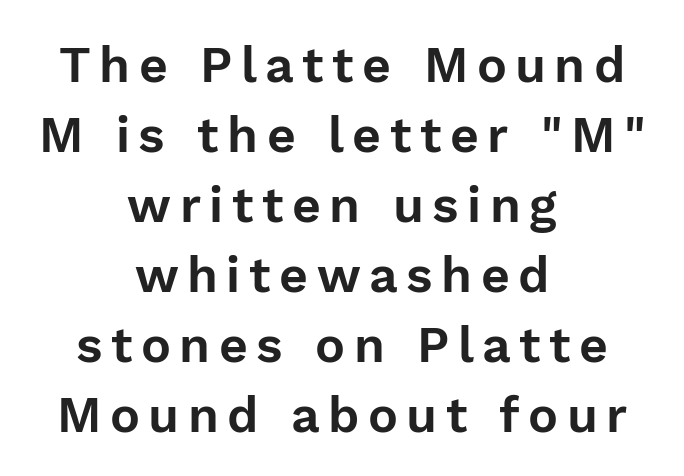
The image shows 50 px sans-serif type, upright; set centered, normal line spacing (1.4x), not underlined; low stroke contrast and a medium x-height.
